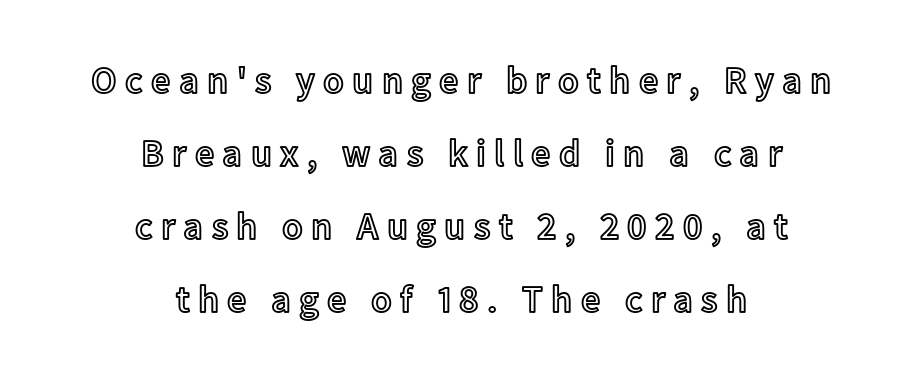
The leading is generous, giving the passage an open texture. These lines have a slow, spaced-out rhythm from letter to letter. Looks like regular typesetting: each glyph gets only the width it needs. Typeset on center — no edge is straight.
